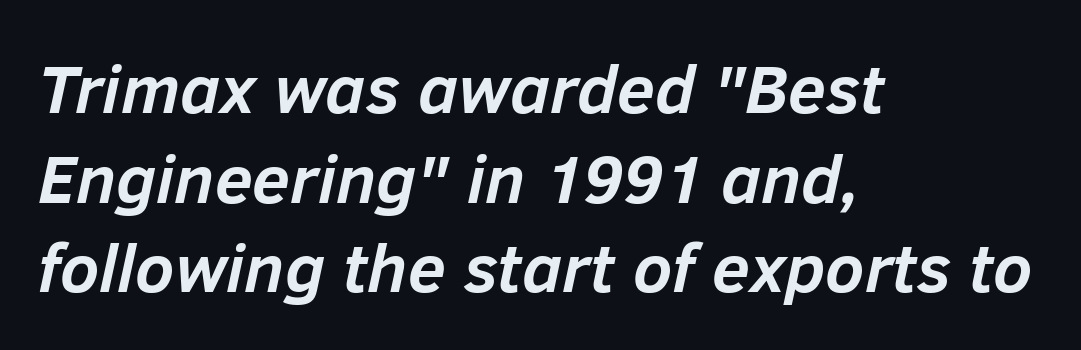
{"italic": "yes", "lean": "right", "slant_degrees": 12, "bold": "yes", "weight": "semibold", "width": "normal", "stroke_contrast": "low", "x_height": "medium", "monospaced": "no", "underline": "no", "align": "left", "line_spacing": "normal", "line_spacing_ratio": 1.3, "letter_spacing": "normal", "letter_spacing_em": 0.0, "glyph_px": 69}
